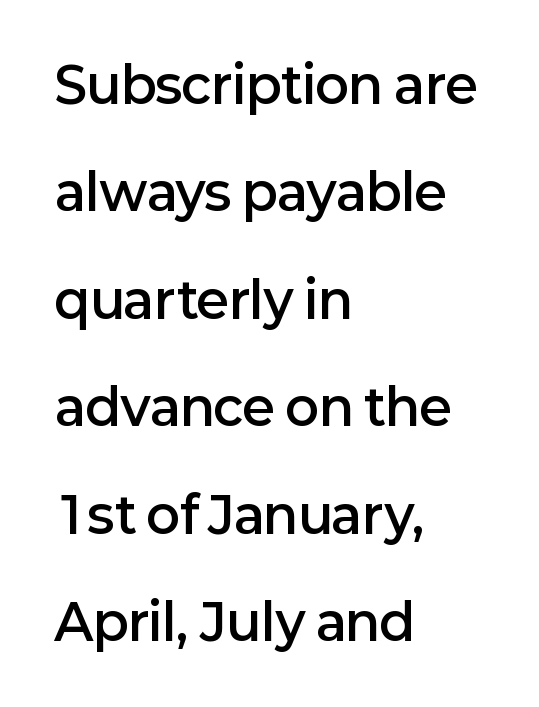
Q: Is the text bold? A: Semi-bold.
Q: Is the text italic (slanted)? A: No, it is upright.
Q: Is the typeface a serif or a sans-serif typeface? A: Sans-serif.
Q: Is the text underlined? A: No.
Q: How is the paragraph aligned? A: Left-aligned.
Q: Is the spacing between letters normal or unusually wide? A: Normal.
Q: Is the spacing between lines tight, normal or loose? A: Loose.
Q: Width (condensed, normal, or wide)? A: Normal.
Q: Stroke contrast? A: Low.
Q: x-height? A: Medium.
Q: Monospaced? A: No.
